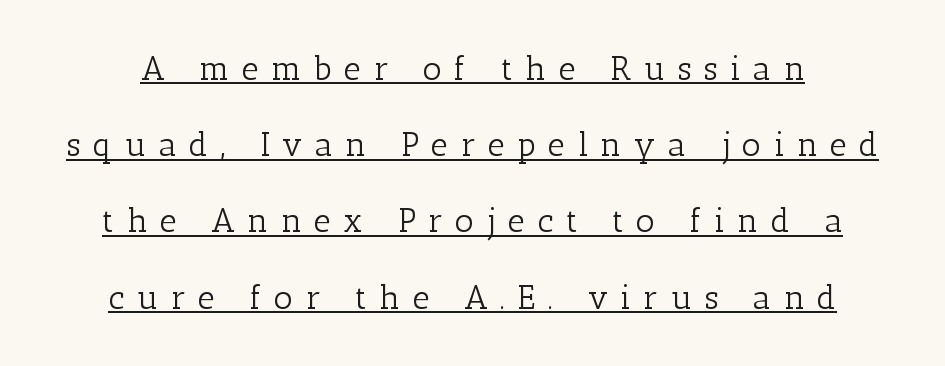
Q: Is the text bold? A: No.
Q: Is the text italic (slanted)? A: No, it is upright.
Q: Is the typeface a serif or a sans-serif typeface? A: Serif.
Q: Is the text underlined? A: Yes.
Q: Is the spacing between letters normal or unusually wide? A: Unusually wide.
Q: Is the spacing between lines tight, normal or loose? A: Loose.
Q: Width (condensed, normal, or wide)? A: Normal.
Q: Stroke contrast? A: Low.
Q: x-height? A: Medium.
Q: Monospaced? A: No.
